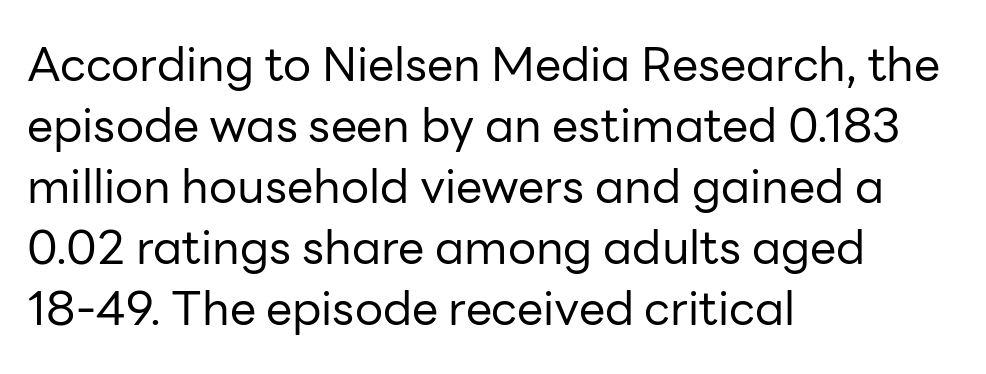
Q: Is the text bold? A: No.
Q: Is the text italic (slanted)? A: No, it is upright.
Q: Is the typeface a serif or a sans-serif typeface? A: Sans-serif.
Q: Is the text underlined? A: No.
Q: How is the paragraph aligned? A: Left-aligned.
Q: Is the spacing between letters normal or unusually wide? A: Normal.
Q: Is the spacing between lines tight, normal or loose? A: Normal.
Q: Width (condensed, normal, or wide)? A: Normal.
Q: Stroke contrast? A: Low.
Q: x-height? A: Medium.
Q: Monospaced? A: No.
